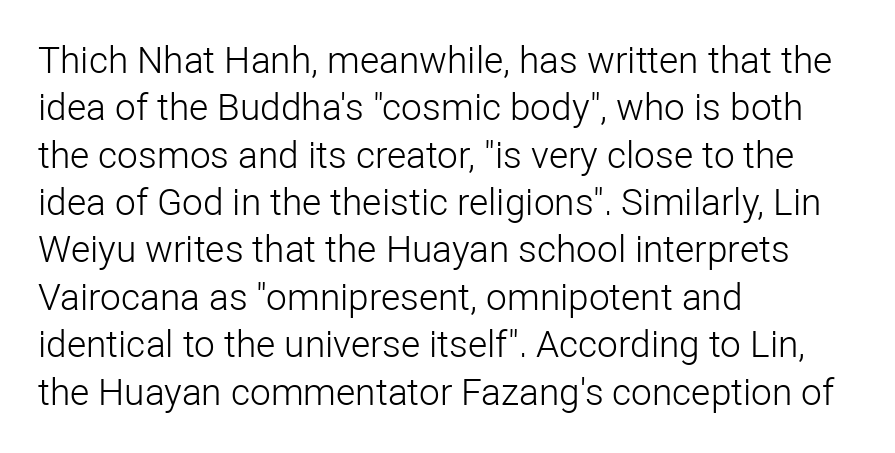
{"serif": "no", "italic": "no", "bold": "no", "weight": "light", "width": "normal", "stroke_contrast": "low", "x_height": "medium", "monospaced": "no", "underline": "no", "align": "left", "line_spacing": "normal", "line_spacing_ratio": 1.28, "letter_spacing": "normal", "letter_spacing_em": 0.0, "glyph_px": 37}
